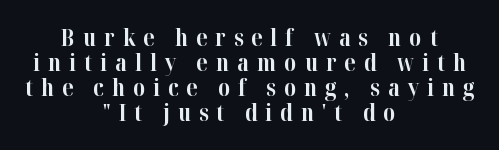
The image shows 23 px bold type, upright; set centered, tight line spacing (1.09x), unusually wide letter spacing (+0.34 em), not underlined.
